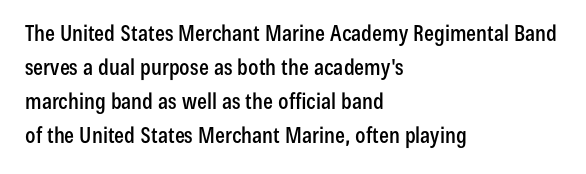
{"italic": "no", "underline": "no", "align": "left", "line_spacing": "normal", "line_spacing_ratio": 1.54, "letter_spacing": "normal", "letter_spacing_em": 0.0, "glyph_px": 22}
